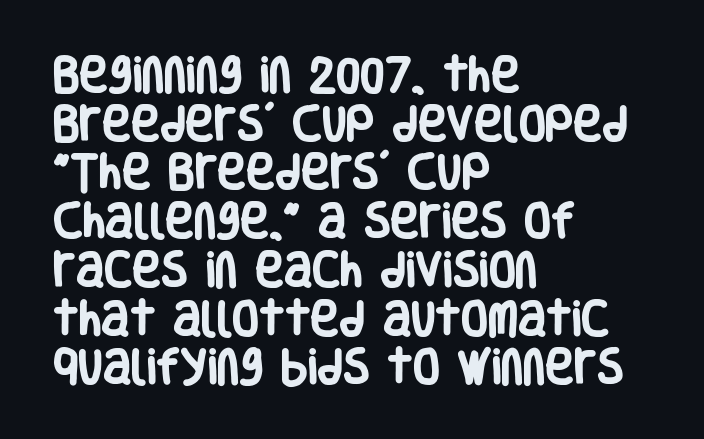
The sample has been set heavy, in full bold. The text block is weighted toward the left margin, trailing off unevenly rightward. Inter-character spacing is left at the font's built-in metrics. Each row of text sits above clean, open space. Do the characters align in a grid? No, the font is proportional.
